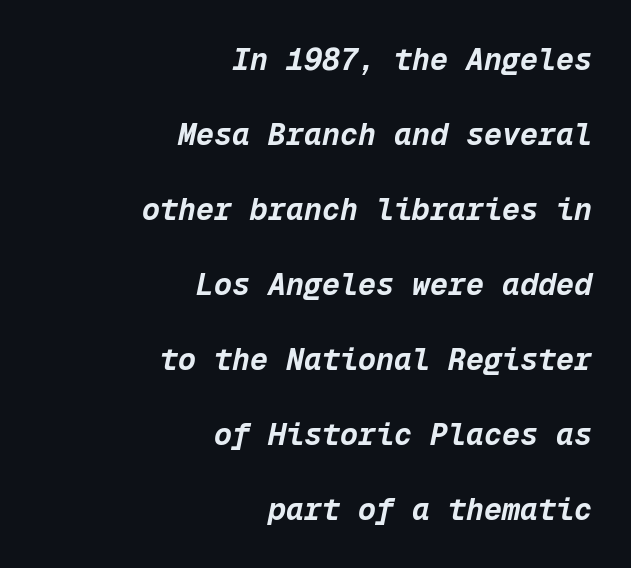
{"italic": "yes", "lean": "right", "slant_degrees": 12, "bold": "yes", "weight": "bold", "width": "normal", "stroke_contrast": "low", "x_height": "medium", "monospaced": "yes", "underline": "no", "align": "right", "line_spacing": "loose", "line_spacing_ratio": 2.5, "letter_spacing": "normal", "letter_spacing_em": 0.0, "glyph_px": 30}
